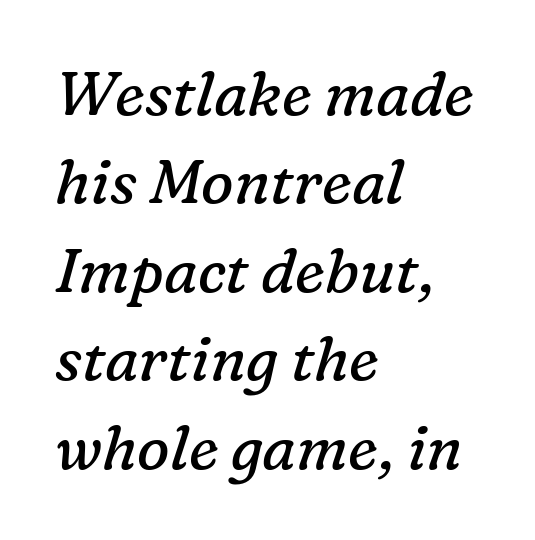
The face used here is proportionally spaced, like ordinary book or web type. Decoration check: the copy has no underline. The face used here has a pronounced slope to its letters. A typesetter would call this leading conventional body-copy spacing. This rendering uses left alignment, leaving the right contour irregular. This sample uses plain, unmodified letter spacing.
